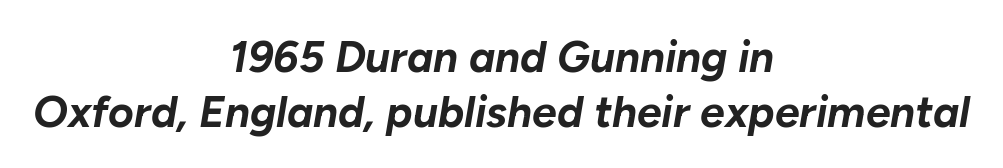
{"italic": "yes", "lean": "right", "slant_degrees": 10, "bold": "yes", "weight": "bold", "width": "normal", "stroke_contrast": "low", "x_height": "medium", "monospaced": "no", "underline": "no", "align": "center", "line_spacing_ratio": 1.24, "letter_spacing": "normal", "letter_spacing_em": 0.0, "glyph_px": 44}
